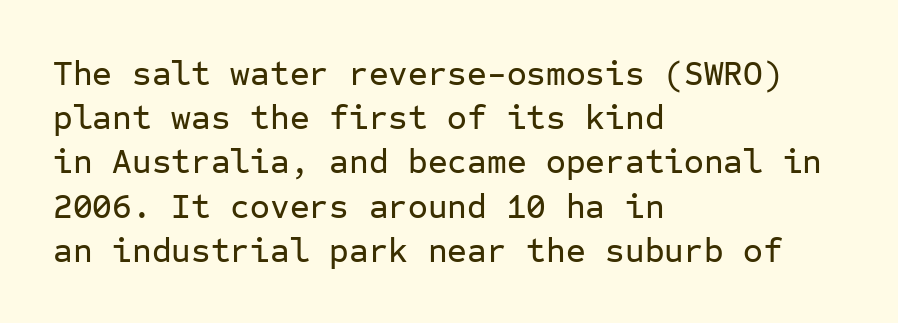
Here the designer chose a console-style face with uniform glyph widths. Any mark beneath the type? The region is blank. No extra tracking has been applied to these lines. The typesetter chose a ragged-right arrangement here.
